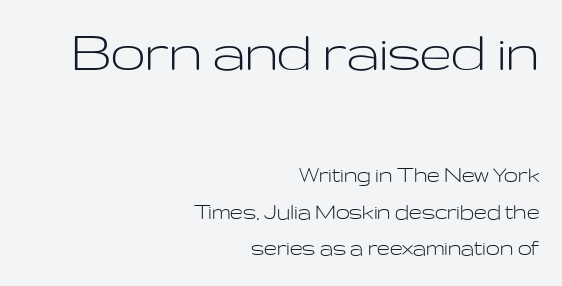
The image shows 62 px light, wide sans-serif type, upright; set right-aligned, normal line spacing (1.46x), normal letter spacing, not underlined; the first (top) block is 2.48x larger; low stroke contrast and a medium x-height.
